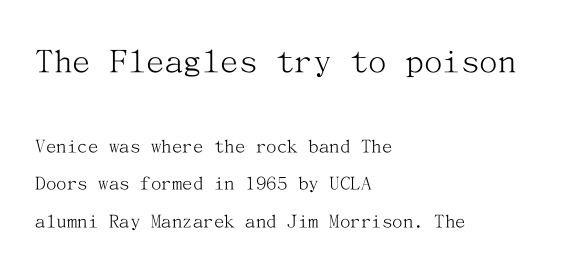
The image shows 37 px light serif type, upright; set left-aligned, line spacing 1.79x, normal letter spacing, not underlined; the first (top) block is 1.76x larger; medium stroke contrast and a medium x-height.
